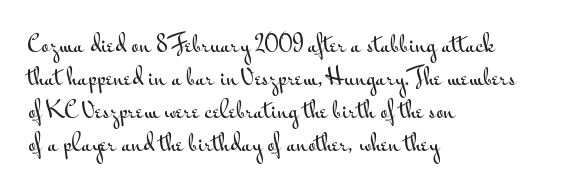
The image shows 22 px text type; set left-aligned, normal line spacing (1.5x), normal letter spacing, not underlined.
